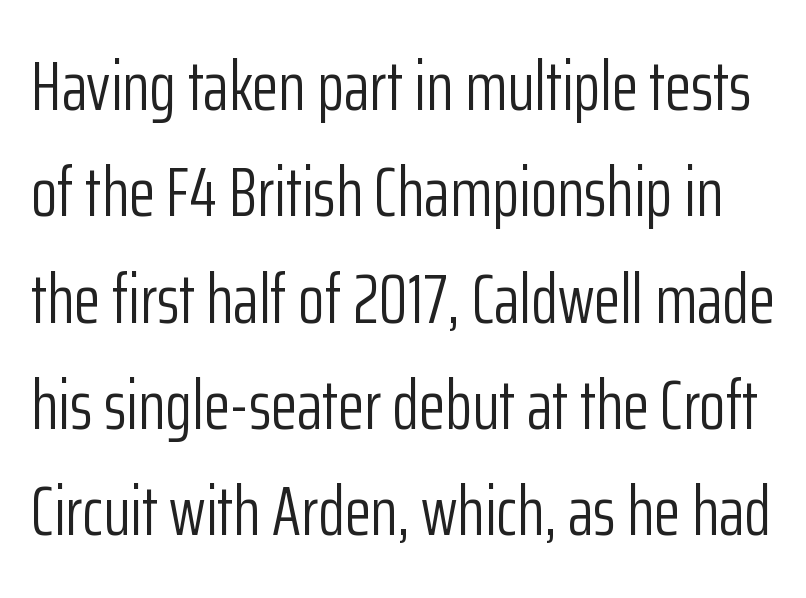
You can tell it's not italic because the verticals are truly vertical. Weight: regular or lighter. Baseline-to-baseline distance is the conventional proportion of letter height. Proportional: the letters do not fall into vertical columns.
